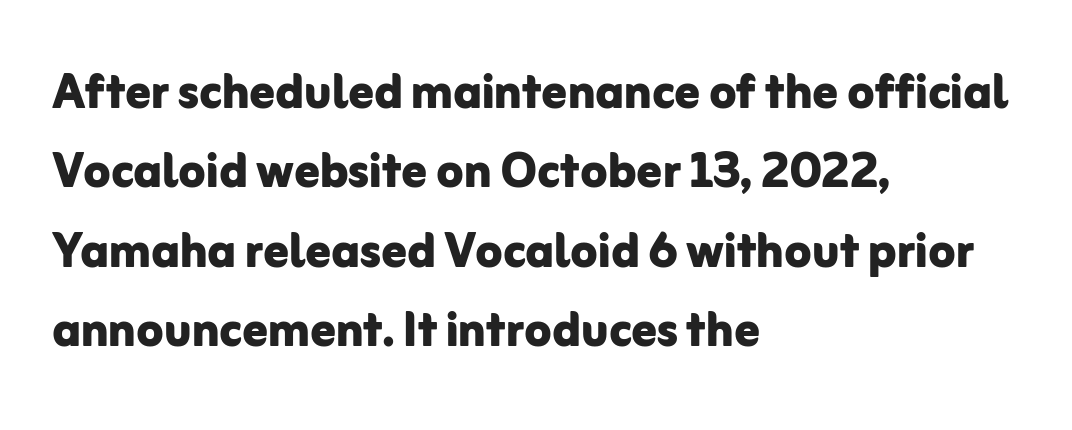
The image shows 62 px bold sans-serif type, upright; set left-aligned, normal line spacing (1.28x), normal letter spacing, not underlined; low stroke contrast and a medium x-height.
